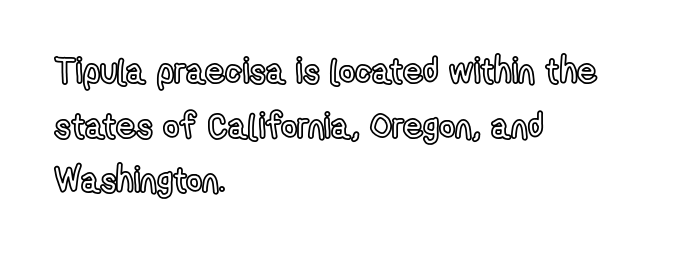
Words float on clear page, feet unadorned. Look at the tracking — it's just the regular setting, nothing added. You could not count columns in this text — the font is proportionally spaced. Summary of vertical rhythm: regular, with standard interline spacing. The typesetter chose a ragged-right arrangement here.
